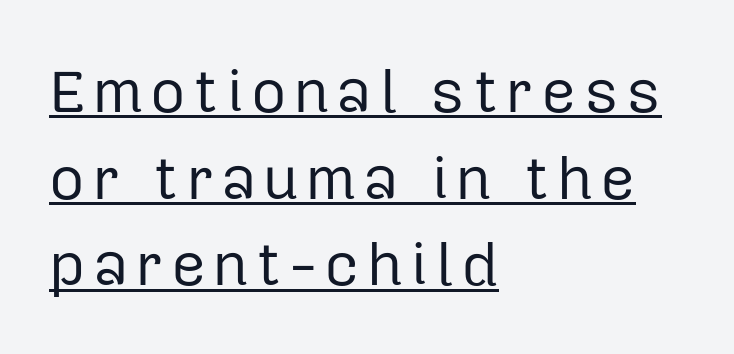
Q: Is the text bold? A: No.
Q: Is the text italic (slanted)? A: No, it is upright.
Q: Is the typeface a serif or a sans-serif typeface? A: Sans-serif.
Q: Is the text underlined? A: Yes.
Q: How is the paragraph aligned? A: Left-aligned.
Q: Is the spacing between lines tight, normal or loose? A: Normal.
Q: Width (condensed, normal, or wide)? A: Normal.
Q: Stroke contrast? A: Low.
Q: x-height? A: Medium.
Q: Monospaced? A: No.
